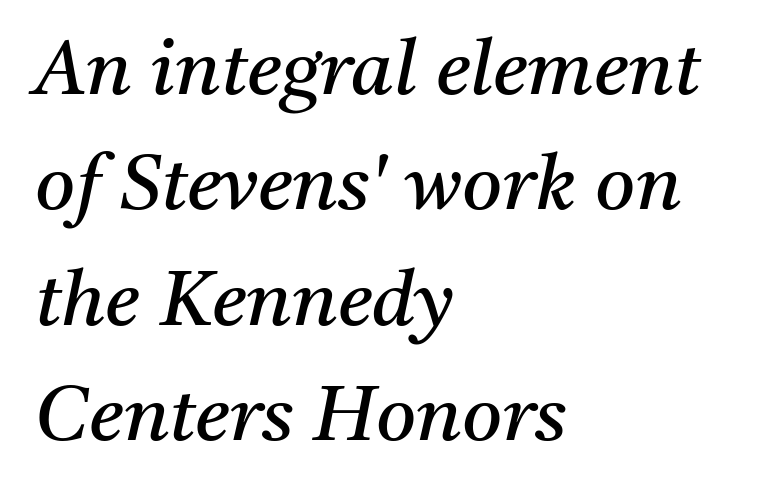
The image shows 77 px regular-weight serif type, italic (leaning right); set left-aligned, normal line spacing (1.5x), normal letter spacing, not underlined; medium stroke contrast and a medium x-height.
